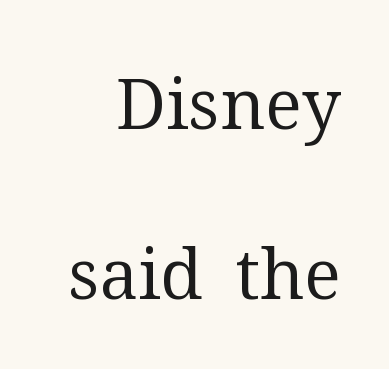
Q: Is the text bold? A: No.
Q: Is the text italic (slanted)? A: No, it is upright.
Q: Is the typeface a serif or a sans-serif typeface? A: Serif.
Q: Is the text underlined? A: No.
Q: How is the paragraph aligned? A: Right-aligned.
Q: Is the spacing between letters normal or unusually wide? A: Normal.
Q: Is the spacing between lines tight, normal or loose? A: Loose.
Q: Width (condensed, normal, or wide)? A: Normal.
Q: Stroke contrast? A: Medium.
Q: x-height? A: Medium.
Q: Monospaced? A: No.
